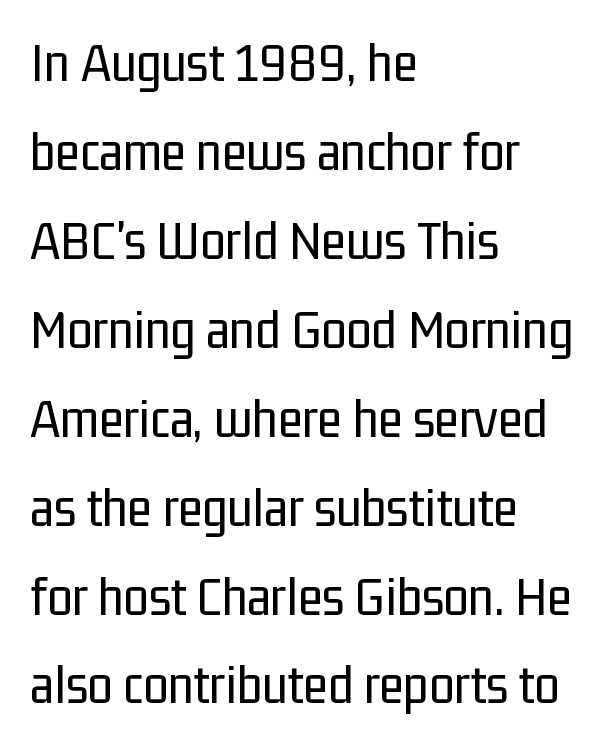
Vertical spacing — default. Does the copy run flush right? No — it runs flush left. Ink coverage per letter is moderate at most. Letter spacing: default.
